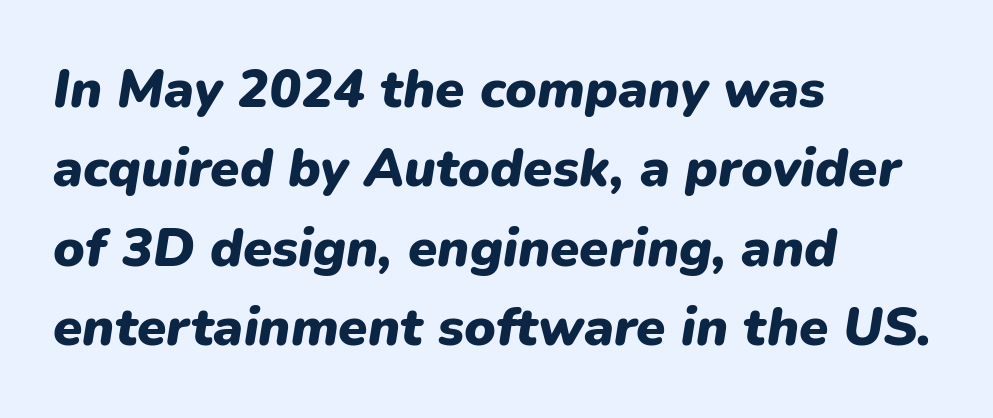
{"italic": "yes", "lean": "right", "slant_degrees": 9, "bold": "yes", "weight": "heavy", "width": "normal", "stroke_contrast": "low", "x_height": "medium", "monospaced": "no", "underline": "no", "align": "left", "line_spacing": "normal", "line_spacing_ratio": 1.5, "letter_spacing": "normal", "letter_spacing_em": 0.0, "glyph_px": 53}
